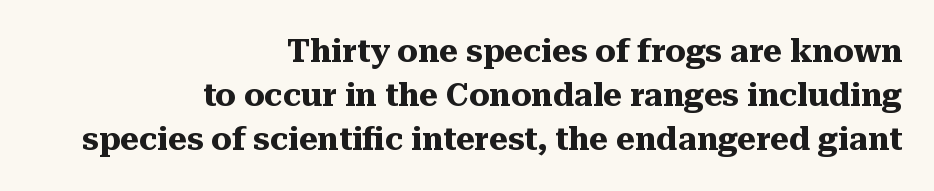
{"serif": "yes", "italic": "no", "bold": "yes", "weight": "heavy", "width": "normal", "stroke_contrast": "medium", "x_height": "medium", "monospaced": "no", "underline": "no", "align": "right", "line_spacing": "normal", "line_spacing_ratio": 1.38, "letter_spacing": "normal", "letter_spacing_em": 0.0, "glyph_px": 32}
